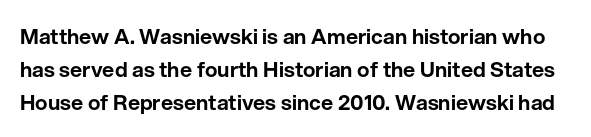
Q: Is the text italic (slanted)? A: No, it is upright.
Q: Is the text underlined? A: No.
Q: Is the spacing between letters normal or unusually wide? A: Normal.
Q: Is the spacing between lines tight, normal or loose? A: Normal.
